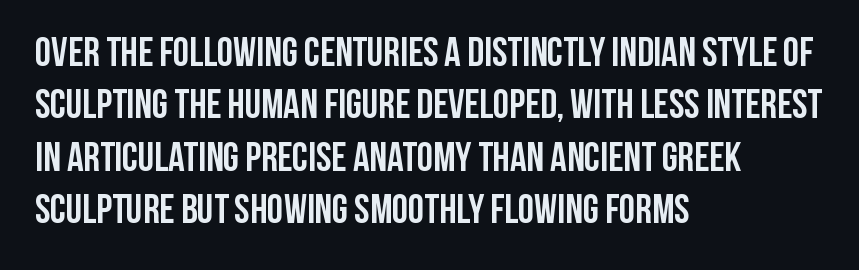
The image shows 41 px semibold, condensed sans-serif type, upright; set left-aligned, normal line spacing (1.28x), normal letter spacing, not underlined; low stroke contrast and a large x-height.
